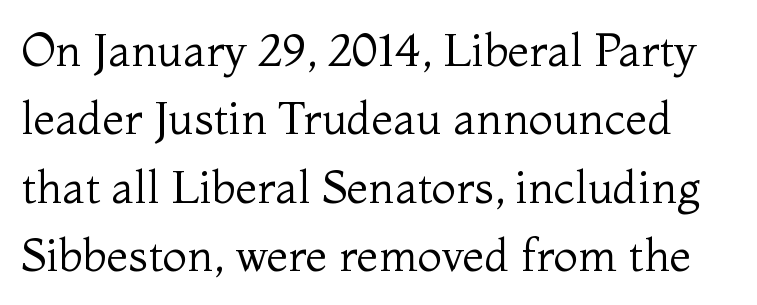
{"serif": "yes", "italic": "no", "bold": "no", "weight": "regular", "width": "normal", "stroke_contrast": "medium", "x_height": "medium", "monospaced": "no", "underline": "no", "line_spacing": "normal", "line_spacing_ratio": 1.52, "letter_spacing": "normal", "letter_spacing_em": 0.0, "glyph_px": 45}
